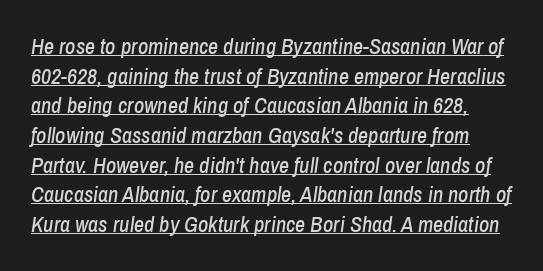
{"italic": "yes", "lean": "right", "slant_degrees": 8, "underline": "yes", "line_spacing": "normal", "line_spacing_ratio": 1.35, "letter_spacing": "normal", "letter_spacing_em": 0.0, "glyph_px": 22}
